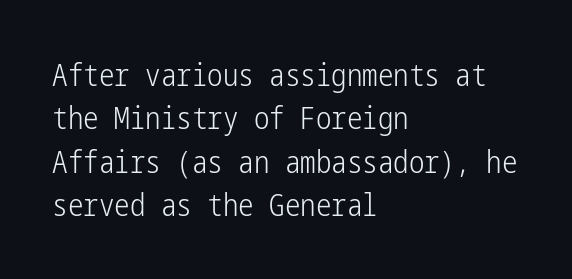
{"serif": "no", "italic": "no", "bold": "no", "weight": "light", "width": "condensed", "stroke_contrast": "low", "x_height": "medium", "underline": "no", "align": "left", "line_spacing": "normal", "line_spacing_ratio": 1.4, "letter_spacing": "normal", "letter_spacing_em": 0.0, "glyph_px": 31}
